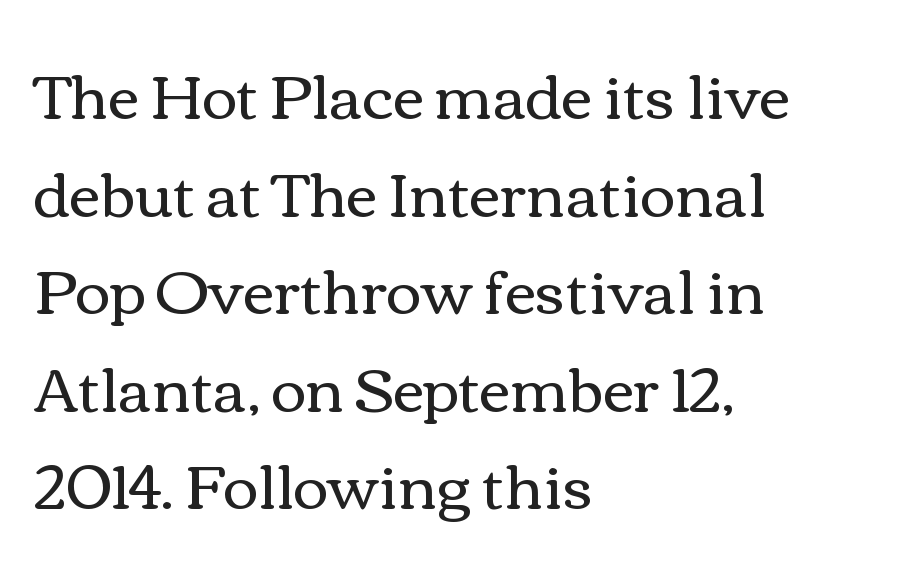
The letters look calm and open, with moderate or lighter stems. The axis of the letterforms is exactly vertical. Horizontally, the lines are justified to the leading edge only. Nobody drew a line under any word here.
